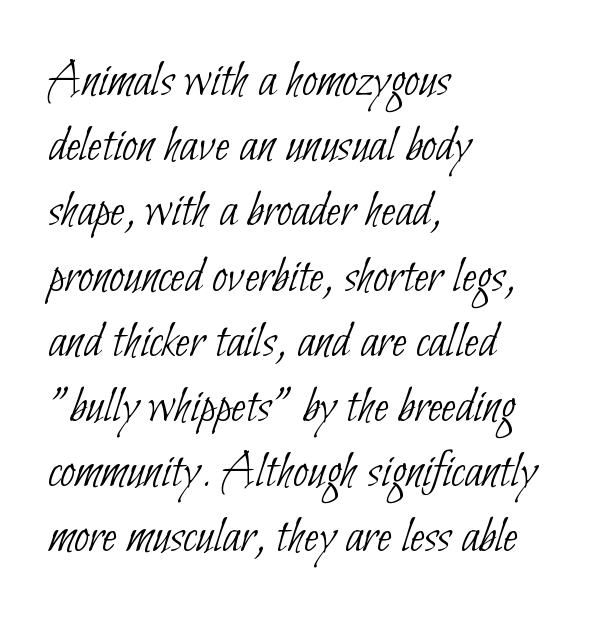
The image shows 53 px thin, condensed sans-serif type; set left-aligned, line spacing 1.23x, normal letter spacing, not underlined; low stroke contrast and a small x-height.
